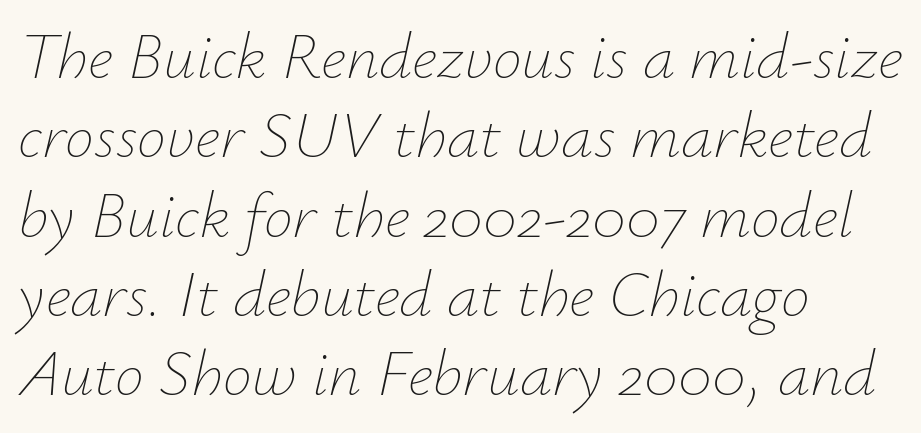
{"italic": "yes", "lean": "right", "slant_degrees": 12, "bold": "no", "weight": "thin", "width": "normal", "stroke_contrast": "low", "x_height": "small", "monospaced": "no", "underline": "no", "align": "left", "line_spacing_ratio": 1.22, "letter_spacing": "normal", "letter_spacing_em": 0.0, "glyph_px": 65}
